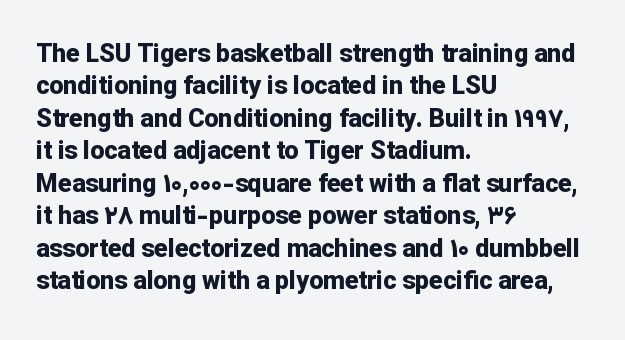
A typesetter would mark this as roman, not italic. The strokes are fattened all the way to bold. Beneath every word, the page is bare. The letters sit at their default tracking, neither squeezed nor spread. Notice how the passage keeps a crisp vertical edge on the left only. The lines sit at an ordinary, default distance from one another.
